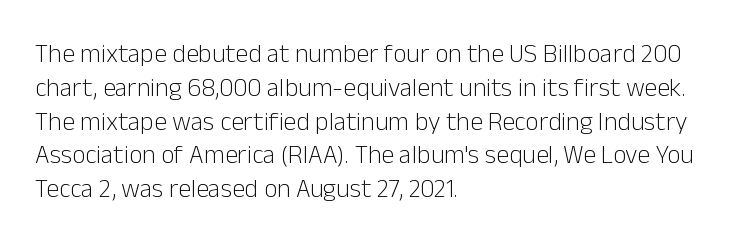
Descenders are the only things crossing below the line. Vertical strokes here are truly vertical. Compared with typical paragraphs, the rows here are spaced about the same. The setting favours the left margin, as ordinary paragraphs usually do.
